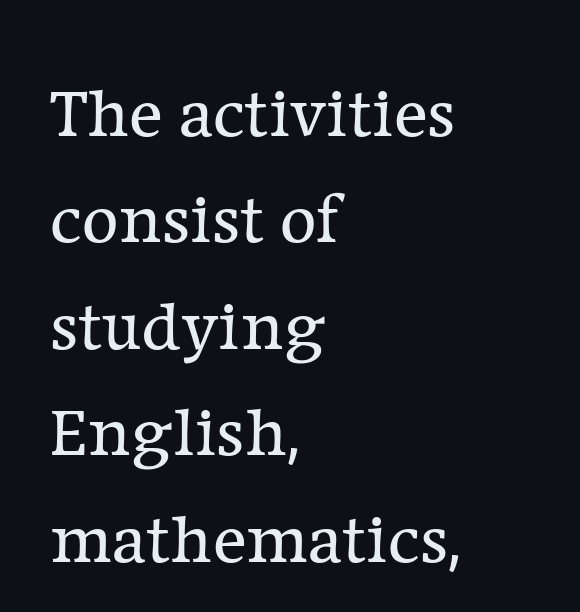
Q: Is the text bold? A: No.
Q: Is the text italic (slanted)? A: No, it is upright.
Q: Is the typeface a serif or a sans-serif typeface? A: Serif.
Q: Is the text underlined? A: No.
Q: How is the paragraph aligned? A: Left-aligned.
Q: Is the spacing between letters normal or unusually wide? A: Normal.
Q: Is the spacing between lines tight, normal or loose? A: Normal.
Q: Width (condensed, normal, or wide)? A: Normal.
Q: Stroke contrast? A: Low.
Q: x-height? A: Medium.
Q: Monospaced? A: No.
